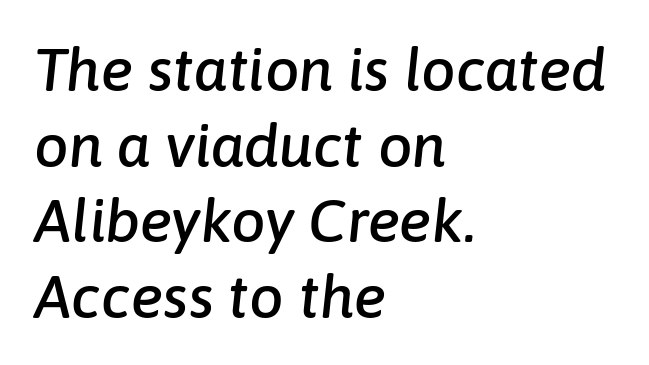
Slanted lettering throughout. Here the designer chose a conventional face with non-uniform glyph widths. Letters rest on an invisible, unmarked baseline. Which margin do the lines hug? The left one — the right edge is uneven. These lines keep a tight, regular rhythm from letter to letter.
